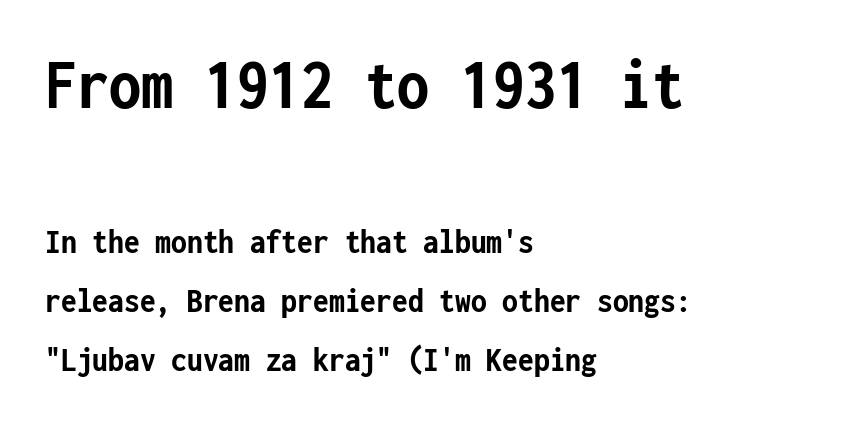
Look at the stroke-to-counter ratio: heavy, a bold. The passage shown is typed in a monospace face where columns stay perfectly aligned. Underlining? Definitely not there. Tracking value appears to be zero — textbook default spacing.
